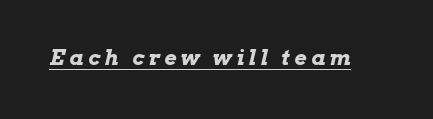
There's an unmistakable incline to the writing here. The characters look thick and weighty, a clear bold. Caption: lettering with a line underneath. Each word looks stretched out because of the extra space between its letters.
